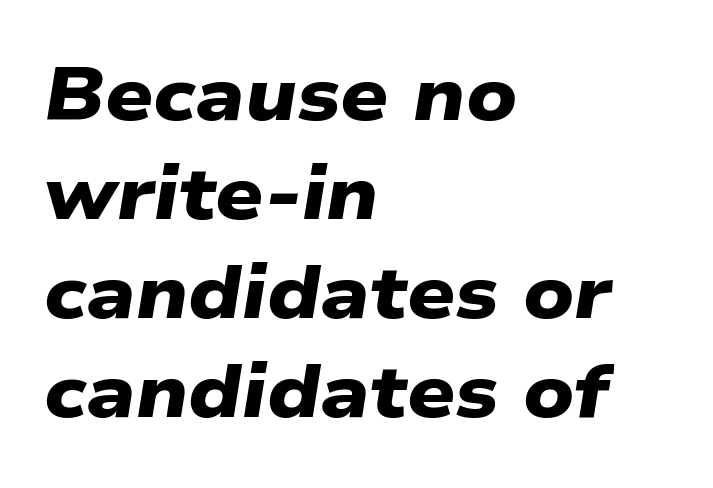
{"serif": "no", "bold": "yes", "weight": "heavy", "width": "wide", "stroke_contrast": "low", "x_height": "medium", "monospaced": "no", "underline": "no", "align": "left", "line_spacing": "normal", "line_spacing_ratio": 1.32, "letter_spacing": "normal", "letter_spacing_em": 0.0, "glyph_px": 75}
